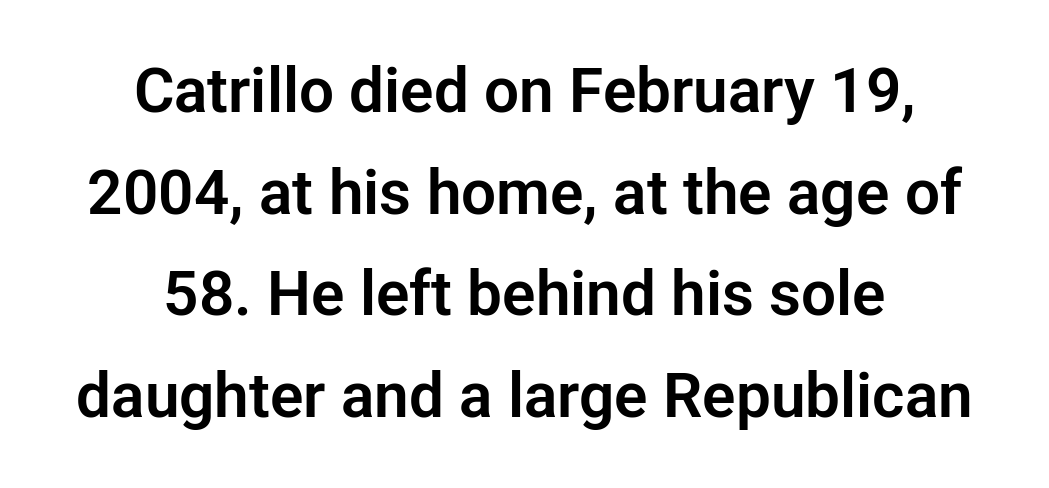
The image shows 62 px sans-serif type, upright; set centered, normal line spacing (1.64x), normal letter spacing, not underlined; low stroke contrast and a medium x-height.
